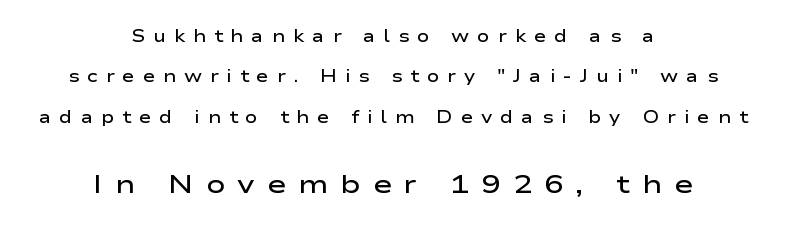
Q: Is the text bold? A: Semi-bold.
Q: Is the text italic (slanted)? A: No, it is upright.
Q: Is the text underlined? A: No.
Q: How is the paragraph aligned? A: Centered.
Q: Is the spacing between letters normal or unusually wide? A: Unusually wide.
Q: Is the spacing between lines tight, normal or loose? A: Loose.
Q: Which block of text is set in a larger size, the first (top) or the second (bottom)? A: The second (bottom) one.
